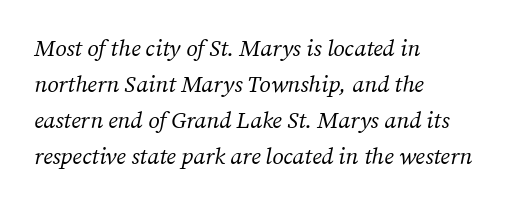
{"italic": "yes", "lean": "right", "slant_degrees": 12, "bold": "no", "underline": "no", "align": "left", "line_spacing": "normal", "line_spacing_ratio": 1.57, "letter_spacing": "normal", "letter_spacing_em": 0.0, "glyph_px": 23}
